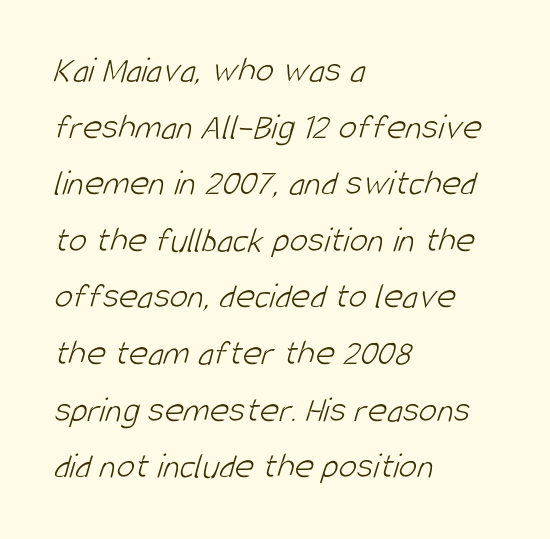
The image shows 37 px light, condensed sans-serif type; set left-aligned, normal line spacing (1.53x), normal letter spacing, not underlined; low stroke contrast and a large x-height.
